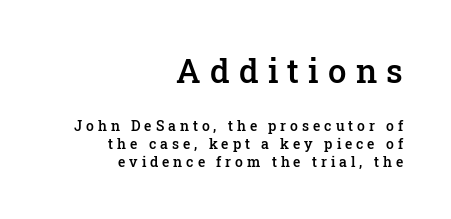
The image shows 33 px semibold serif type, upright; set right-aligned, normal line spacing (1.27x), unusually wide letter spacing (+0.28 em), not underlined; the first (top) block is 2.36x larger; low stroke contrast and a medium x-height.
